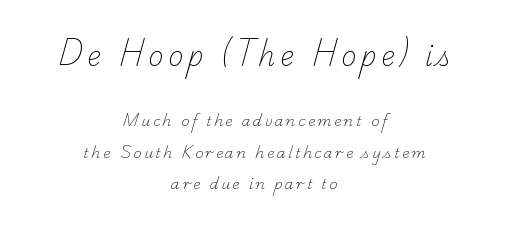
This rendering uses center alignment, leaving both contours irregular but symmetric. Which of the two is more prominent by size? The first, at the top. The area under the type is left untouched. A great deal of white space separates one row of letters from the next. Letters have the restrained weight of plain body copy at most.
